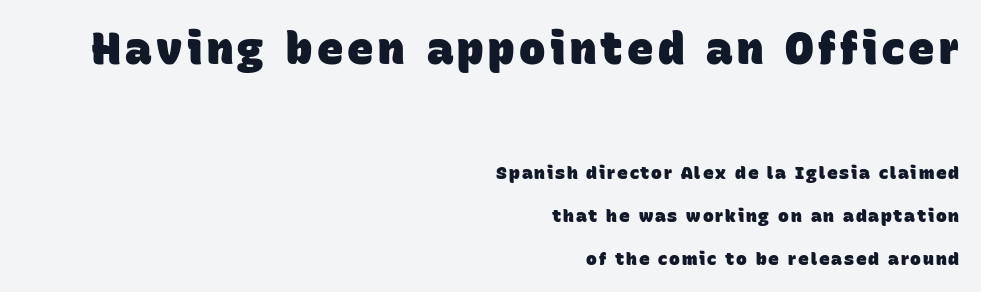
The image shows 44 px heavy sans-serif type; set right-aligned, loose line spacing (2.37x), not underlined; the first (top) block is 2.44x larger; low stroke contrast and a large x-height.
